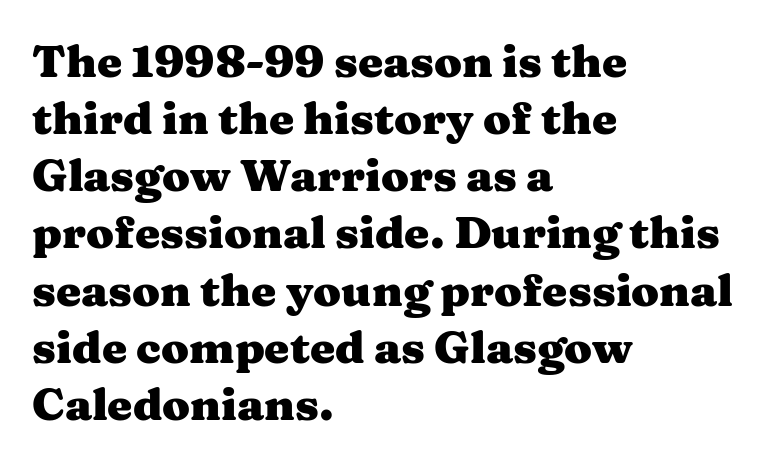
The lines in this sample share a left origin and differ only in where they stop. The rendering uses a bold face; every stroke is thick and dark. The typography opts for an upright posture over an oblique one. A typesetter would call this zero additional tracking.
